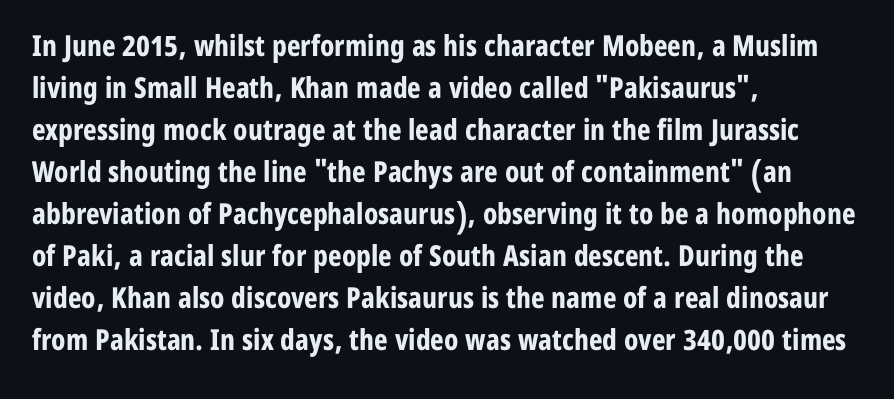
Q: Is the text bold? A: Yes.
Q: Is the text italic (slanted)? A: No, it is upright.
Q: Is the typeface a serif or a sans-serif typeface? A: Sans-serif.
Q: Is the text underlined? A: No.
Q: How is the paragraph aligned? A: Left-aligned.
Q: Is the spacing between letters normal or unusually wide? A: Normal.
Q: Is the spacing between lines tight, normal or loose? A: Normal.
Q: Width (condensed, normal, or wide)? A: Condensed.
Q: Stroke contrast? A: Low.
Q: x-height? A: Medium.
Q: Monospaced? A: No.
